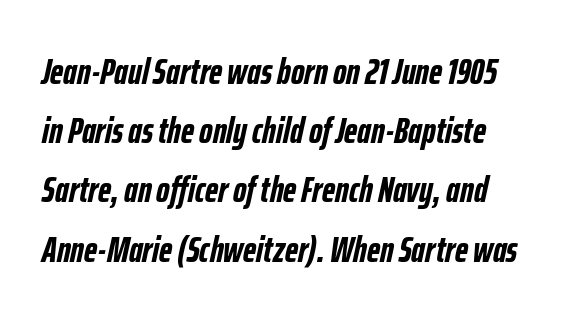
The image shows 37 px semibold, condensed type, italic (leaning right); set normal line spacing (1.6x), normal letter spacing, not underlined; low stroke contrast and a medium x-height.
